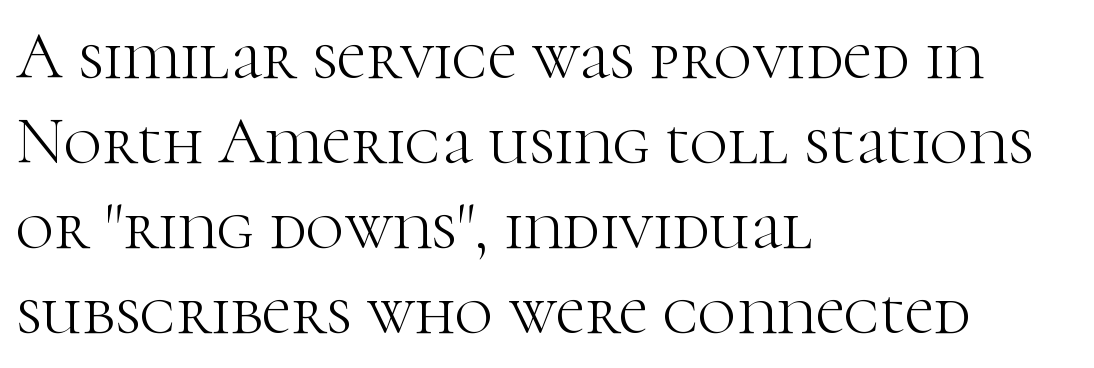
The image shows 66 px light serif type, upright; set left-aligned, normal line spacing (1.29x), normal letter spacing, not underlined; high stroke contrast and a medium x-height.
